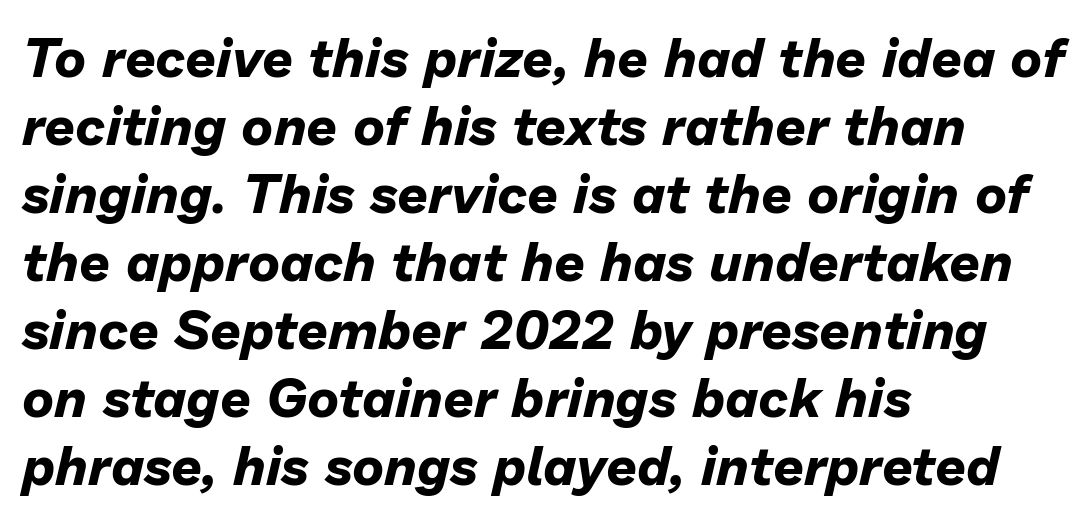
{"italic": "yes", "lean": "right", "slant_degrees": 13, "bold": "yes", "weight": "bold", "width": "normal", "stroke_contrast": "low", "x_height": "medium", "monospaced": "no", "underline": "no", "align": "left", "line_spacing": "normal", "line_spacing_ratio": 1.26, "letter_spacing": "normal", "letter_spacing_em": 0.0, "glyph_px": 54}
